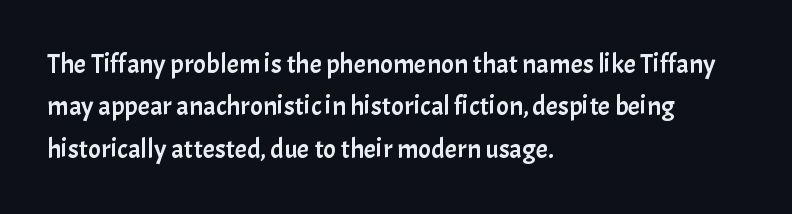
Q: Is the text italic (slanted)? A: No, it is upright.
Q: Is the text underlined? A: No.
Q: How is the paragraph aligned? A: Left-aligned.
Q: Is the spacing between letters normal or unusually wide? A: Normal.
Q: Is the spacing between lines tight, normal or loose? A: Normal.
